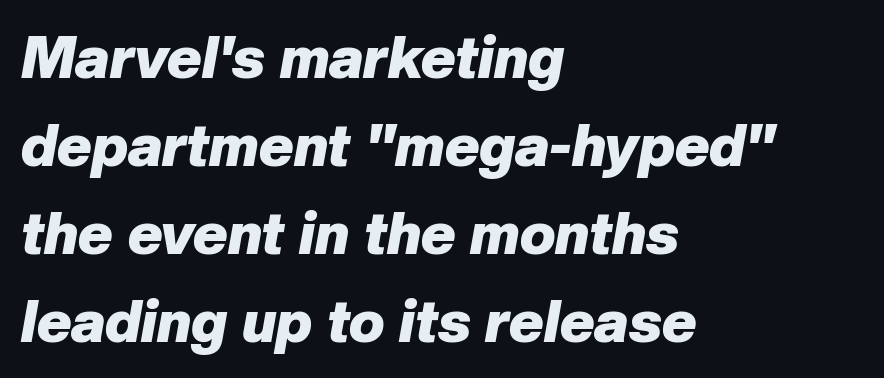
{"italic": "yes", "lean": "right", "slant_degrees": 10, "bold": "yes", "weight": "heavy", "width": "normal", "stroke_contrast": "low", "x_height": "medium", "monospaced": "no", "underline": "no", "align": "left", "line_spacing": "normal", "line_spacing_ratio": 1.49, "letter_spacing": "normal", "letter_spacing_em": 0.0, "glyph_px": 59}
